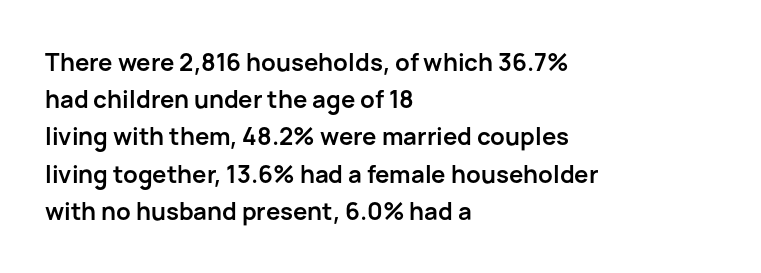
The passage shown has conventional tracking throughout. Underline: absent. The lines in this sample share a left origin and differ only in where they stop. These lines carry a lot of weight — the face is fully bold. Leading: standard. Characters remain perfectly vertical along every line.
